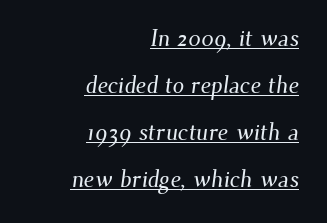
Short note: letters normally spaced. In CSS terms this would be text-align: right. Every word sits above its own underline. Interline gaps are noticeably wide in this sample.
